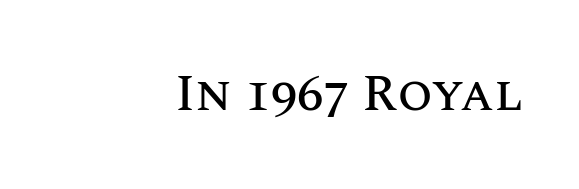
{"italic": "no", "width": "normal", "stroke_contrast": "medium", "x_height": "large", "monospaced": "no", "underline": "no", "align": "right", "letter_spacing": "normal", "letter_spacing_em": 0.0, "glyph_px": 51}
